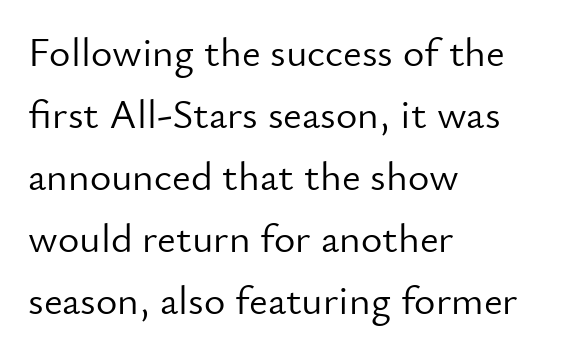
Q: Is the text bold? A: No.
Q: Is the text italic (slanted)? A: No, it is upright.
Q: Is the typeface a serif or a sans-serif typeface? A: Sans-serif.
Q: Is the text underlined? A: No.
Q: How is the paragraph aligned? A: Left-aligned.
Q: Is the spacing between letters normal or unusually wide? A: Normal.
Q: Is the spacing between lines tight, normal or loose? A: Normal.
Q: Width (condensed, normal, or wide)? A: Normal.
Q: Stroke contrast? A: Low.
Q: x-height? A: Small.
Q: Monospaced? A: No.
